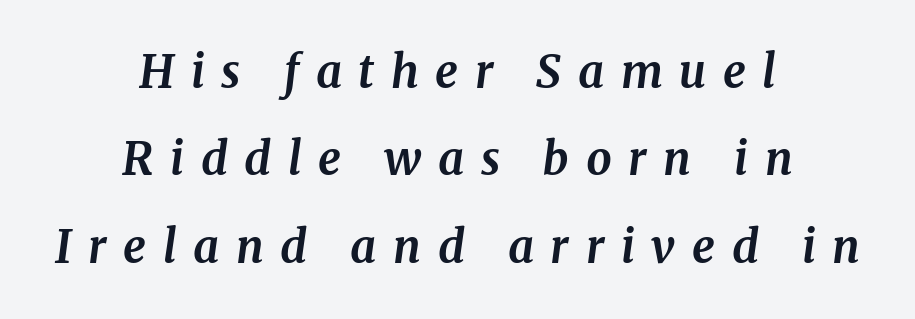
{"serif": "yes", "italic": "yes", "lean": "right", "slant_degrees": 8, "bold": "yes", "weight": "bold", "width": "normal", "stroke_contrast": "medium", "x_height": "medium", "monospaced": "no", "underline": "no", "align": "center", "line_spacing": "loose", "line_spacing_ratio": 1.94, "letter_spacing": "wide", "letter_spacing_em": 0.37, "glyph_px": 45}
